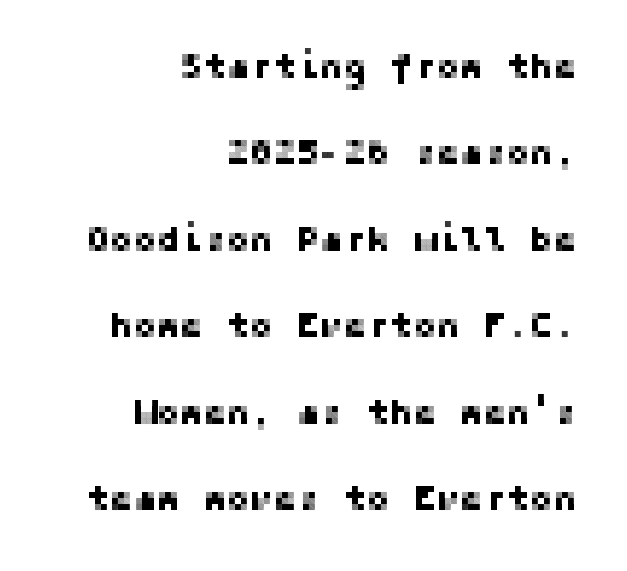
Q: Is the text italic (slanted)? A: No, it is upright.
Q: Is the typeface a serif or a sans-serif typeface? A: Sans-serif.
Q: Is the text underlined? A: No.
Q: How is the paragraph aligned? A: Right-aligned.
Q: Is the spacing between letters normal or unusually wide? A: Normal.
Q: Is the spacing between lines tight, normal or loose? A: Loose.
Q: Width (condensed, normal, or wide)? A: Normal.
Q: Stroke contrast? A: Low.
Q: x-height? A: Medium.
